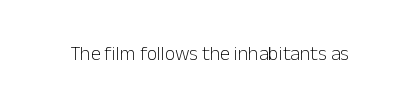
The image shows 20 px text type, upright; set normal letter spacing, not underlined.
